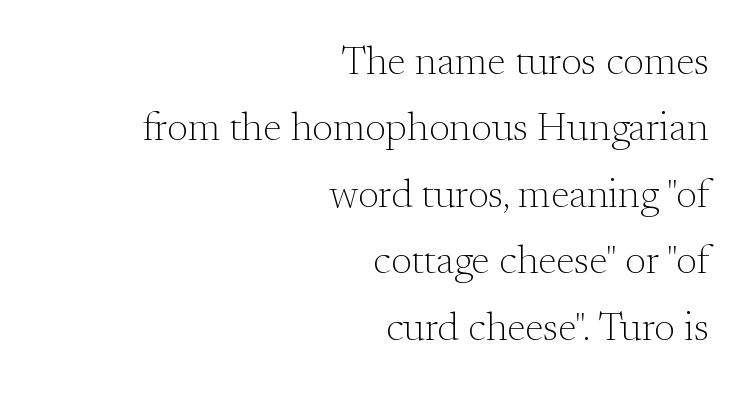
{"serif": "yes", "italic": "no", "bold": "no", "weight": "light", "width": "normal", "stroke_contrast": "medium", "x_height": "small", "monospaced": "no", "underline": "no", "align": "right", "line_spacing": "normal", "line_spacing_ratio": 1.66, "letter_spacing": "normal", "letter_spacing_em": 0.0, "glyph_px": 40}
